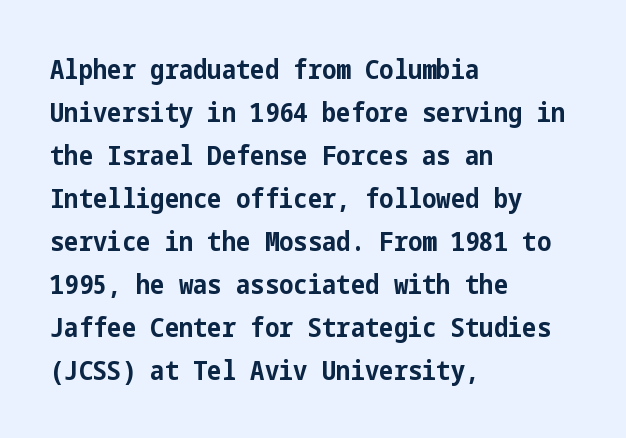
The image shows 27 px bold type, upright; set left-aligned, normal line spacing (1.59x), normal letter spacing, not underlined.
